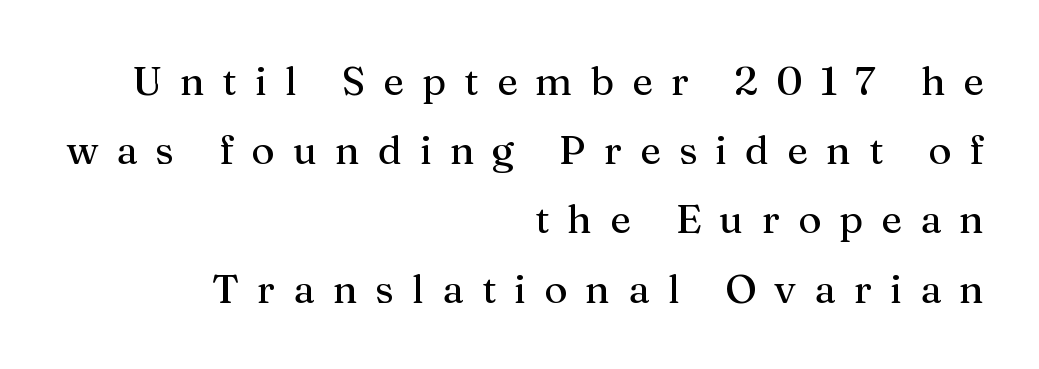
{"serif": "yes", "italic": "no", "width": "normal", "stroke_contrast": "medium", "x_height": "medium", "monospaced": "no", "underline": "no", "align": "right", "line_spacing_ratio": 1.73, "letter_spacing": "wide", "letter_spacing_em": 0.45, "glyph_px": 40}
